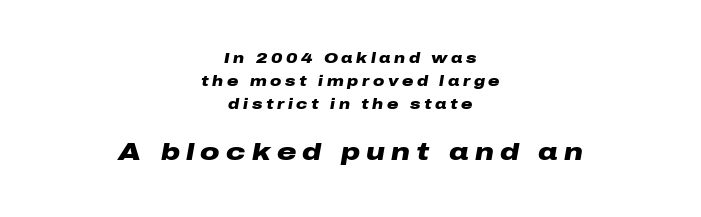
Both edges are ragged and mirror each other, which tells us the setting is centered. The font is running at its bold setting. If you squint, the bottom block still reads clearly — it's the larger of the two. The words here are not underlined. Italic: yes, the glyphs are oblique. Horizontal bands of white between lines are of average thickness.
